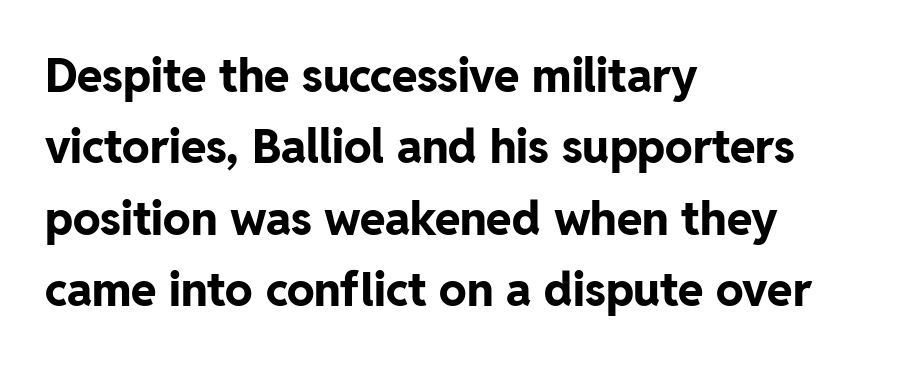
{"serif": "no", "italic": "no", "bold": "yes", "weight": "bold", "width": "normal", "stroke_contrast": "low", "x_height": "medium", "monospaced": "no", "underline": "no", "align": "left", "line_spacing": "normal", "line_spacing_ratio": 1.55, "letter_spacing": "normal", "letter_spacing_em": 0.0, "glyph_px": 46}
